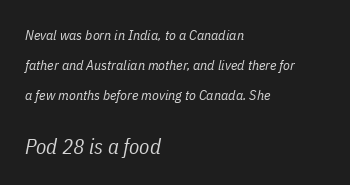
Q: Is the text bold? A: No.
Q: Is the text italic (slanted)? A: Yes, it leans right by about 11 degrees.
Q: Is the text underlined? A: No.
Q: How is the paragraph aligned? A: Left-aligned.
Q: Is the spacing between letters normal or unusually wide? A: Normal.
Q: Is the spacing between lines tight, normal or loose? A: Loose.
Q: Which block of text is set in a larger size, the first (top) or the second (bottom)? A: The second (bottom) one.
